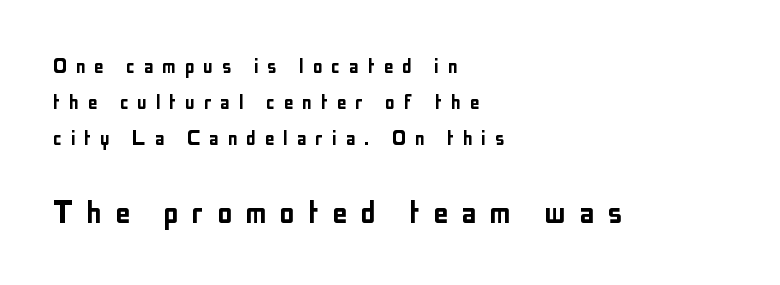
Glyph-to-glyph distance is far greater than everyday printed text. Think of a printed novel: that variable character pitch is what you see here. One glance says typical: line gaps are just what's usual. Every row of glyphs begins at an identical x-position on the left. Tall strokes in this sample are plumb rather than angled.
